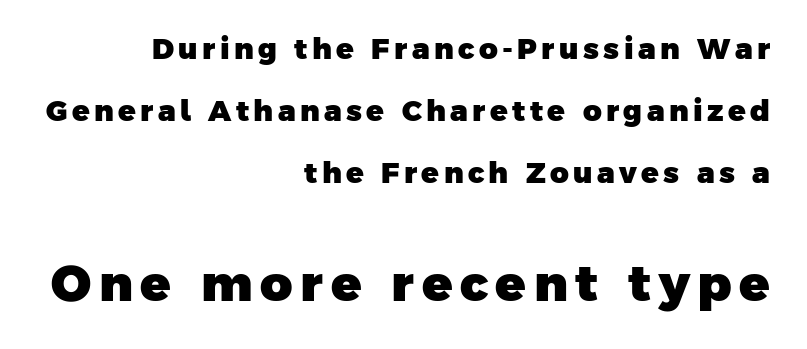
{"serif": "no", "bold": "yes", "weight": "heavy", "width": "normal", "stroke_contrast": "low", "x_height": "medium", "monospaced": "no", "underline": "no", "align": "right", "line_spacing": "loose", "line_spacing_ratio": 2.14, "larger_block": "second", "size_ratio": 1.72, "glyph_px": 50}
